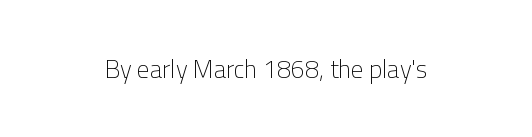
The image shows 25 px text type, upright; set centered, normal letter spacing, not underlined.
